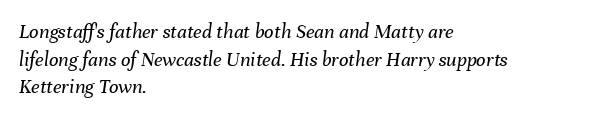
{"italic": "yes", "lean": "right", "slant_degrees": 8, "bold": "no", "underline": "no", "align": "left", "line_spacing": "normal", "line_spacing_ratio": 1.32, "letter_spacing": "normal", "letter_spacing_em": 0.0, "glyph_px": 21}
